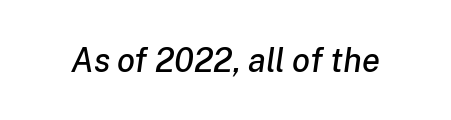
Q: Is the text italic (slanted)? A: Yes, it leans right by about 8 degrees.
Q: Is the text underlined? A: No.
Q: Is the spacing between letters normal or unusually wide? A: Normal.
Q: Width (condensed, normal, or wide)? A: Normal.
Q: Stroke contrast? A: Low.
Q: x-height? A: Medium.
Q: Monospaced? A: No.
